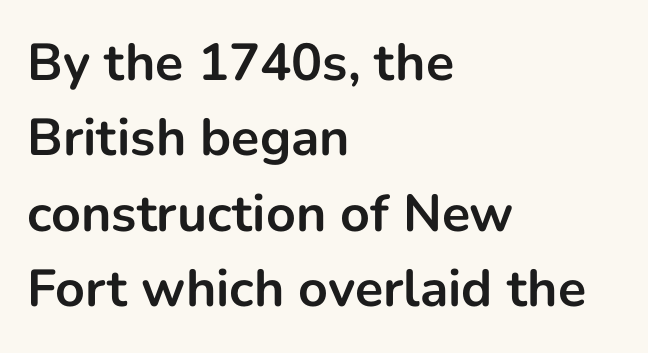
{"serif": "no", "italic": "no", "bold": "yes", "weight": "bold", "width": "normal", "stroke_contrast": "low", "x_height": "medium", "monospaced": "no", "underline": "no", "align": "left", "line_spacing": "normal", "line_spacing_ratio": 1.45, "letter_spacing": "normal", "letter_spacing_em": 0.0, "glyph_px": 52}
